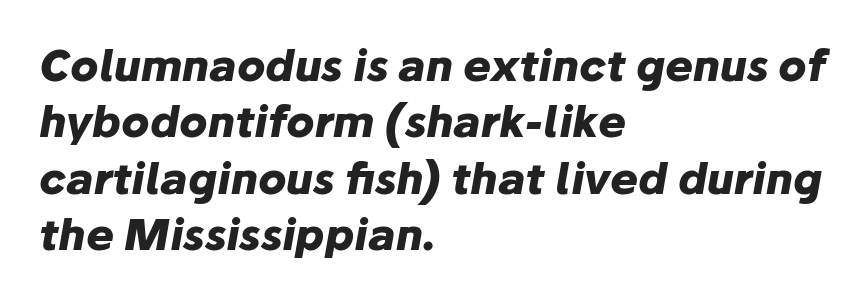
{"italic": "yes", "lean": "right", "slant_degrees": 10, "bold": "yes", "weight": "heavy", "width": "normal", "stroke_contrast": "low", "x_height": "medium", "monospaced": "no", "underline": "no", "align": "left", "line_spacing": "normal", "line_spacing_ratio": 1.34, "letter_spacing": "normal", "letter_spacing_em": 0.0, "glyph_px": 42}
